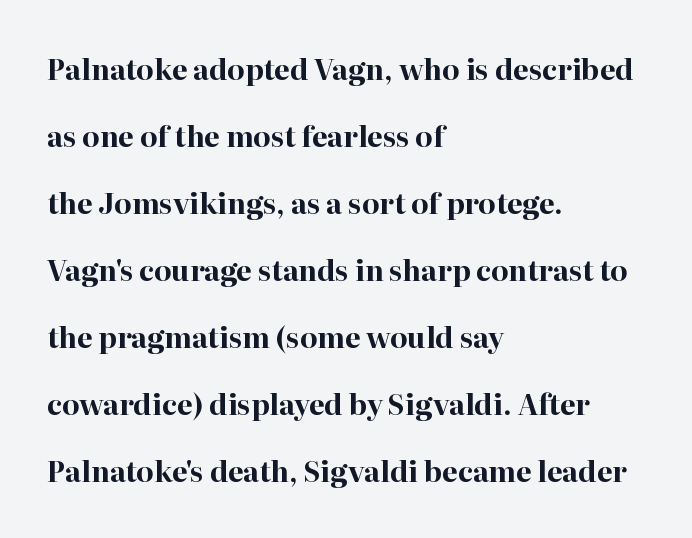
Every row of glyphs begins at an identical x-position on the left. The zone under the glyphs is completely vacant. Check where the strokes stop: tiny serifs finish them off. Posture: upright roman. Here the designer chose a conventional face with non-uniform glyph widths.
